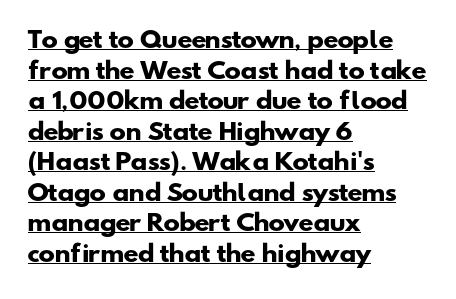
The image shows 22 px bold type; set left-aligned, normal line spacing (1.39x), normal letter spacing, underlined.
